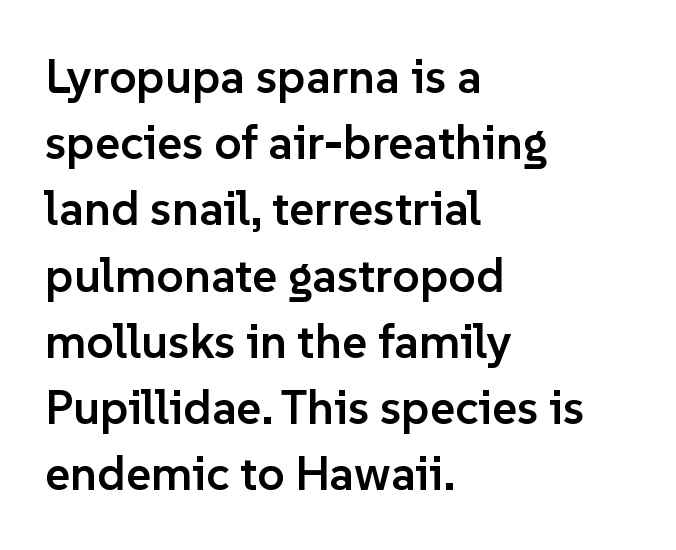
Q: Is the text bold? A: Semi-bold.
Q: Is the text italic (slanted)? A: No, it is upright.
Q: Is the typeface a serif or a sans-serif typeface? A: Sans-serif.
Q: Is the text underlined? A: No.
Q: How is the paragraph aligned? A: Left-aligned.
Q: Is the spacing between letters normal or unusually wide? A: Normal.
Q: Is the spacing between lines tight, normal or loose? A: Normal.
Q: Width (condensed, normal, or wide)? A: Normal.
Q: Stroke contrast? A: Low.
Q: x-height? A: Medium.
Q: Monospaced? A: No.
